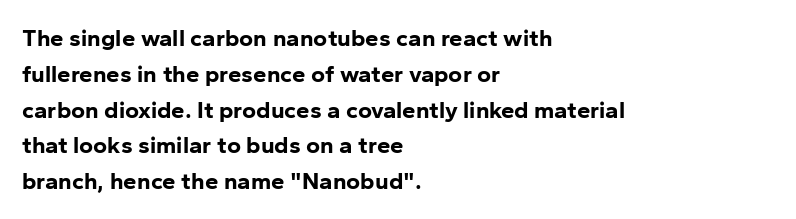
{"italic": "no", "bold": "yes", "underline": "no", "align": "left", "line_spacing": "normal", "line_spacing_ratio": 1.49, "letter_spacing": "normal", "letter_spacing_em": 0.0, "glyph_px": 24}
